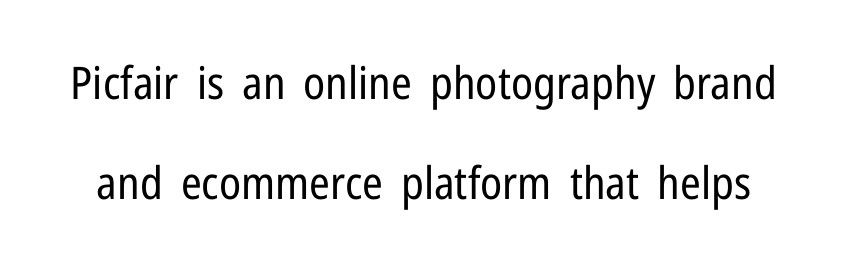
The image shows 45 px regular-weight, condensed sans-serif type, upright; set loose line spacing (2.23x), normal letter spacing, not underlined; low stroke contrast and a medium x-height.
